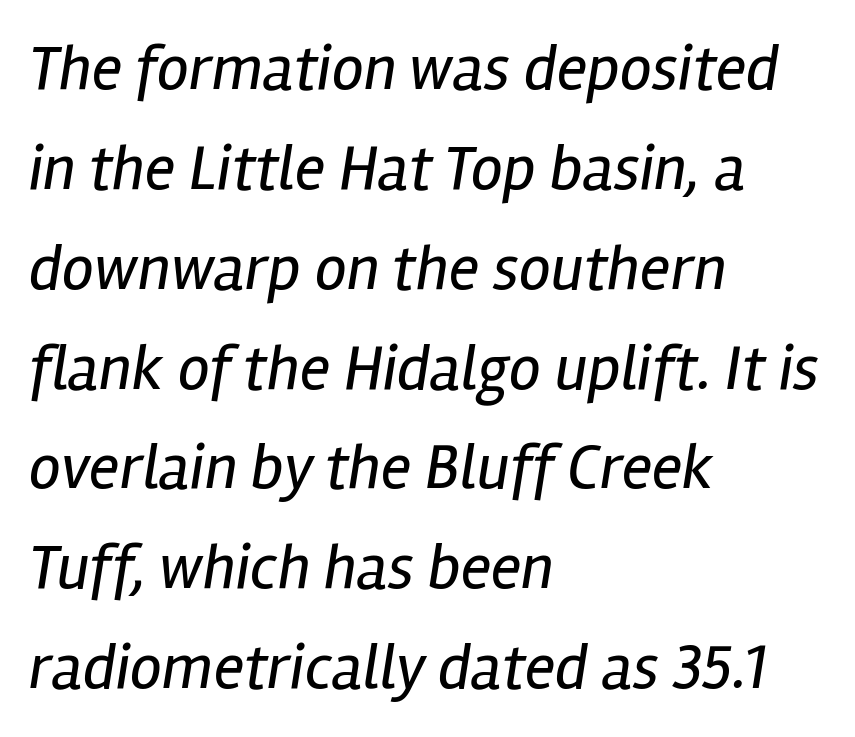
Q: Is the text bold? A: No.
Q: Is the text italic (slanted)? A: Yes, it leans right by about 12 degrees.
Q: Is the text underlined? A: No.
Q: How is the paragraph aligned? A: Left-aligned.
Q: Is the spacing between letters normal or unusually wide? A: Normal.
Q: Is the spacing between lines tight, normal or loose? A: Normal.
Q: Width (condensed, normal, or wide)? A: Condensed.
Q: Stroke contrast? A: Low.
Q: x-height? A: Medium.
Q: Monospaced? A: No.
